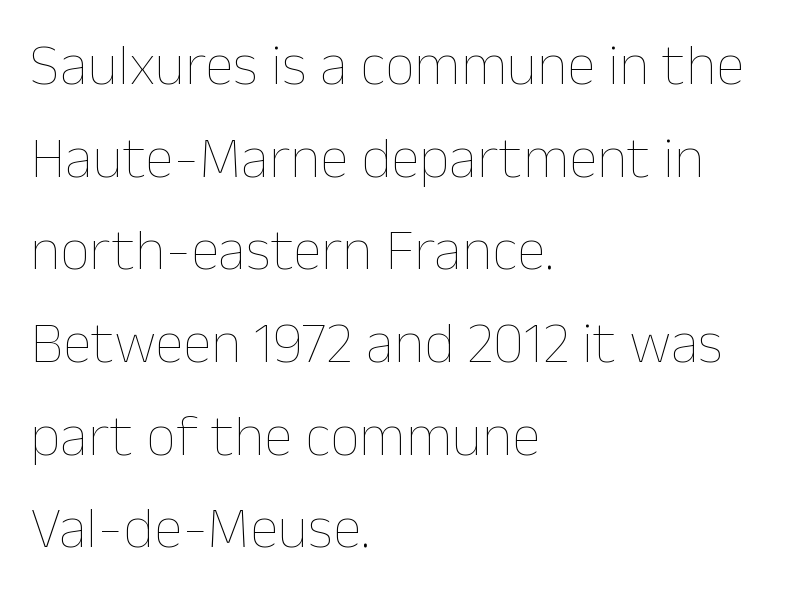
{"italic": "no", "bold": "no", "weight": "thin", "width": "normal", "stroke_contrast": "low", "x_height": "medium", "monospaced": "no", "underline": "no", "align": "left", "line_spacing": "normal", "line_spacing_ratio": 1.57, "letter_spacing": "normal", "letter_spacing_em": 0.0, "glyph_px": 59}
